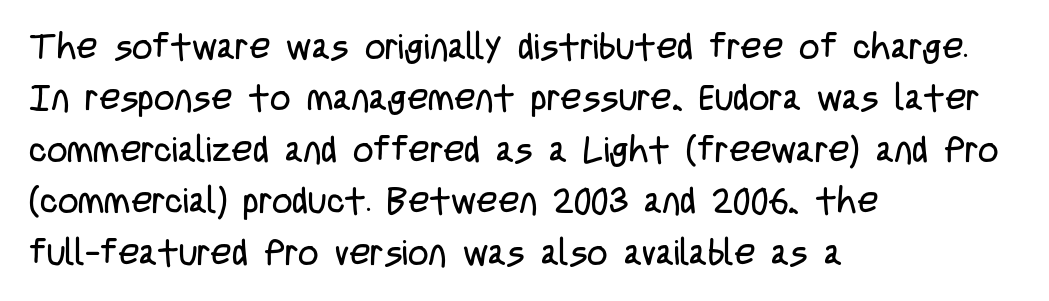
The image shows 36 px regular-weight, condensed sans-serif type, upright; set left-aligned, normal line spacing (1.43x), normal letter spacing, not underlined; low stroke contrast and a large x-height.
